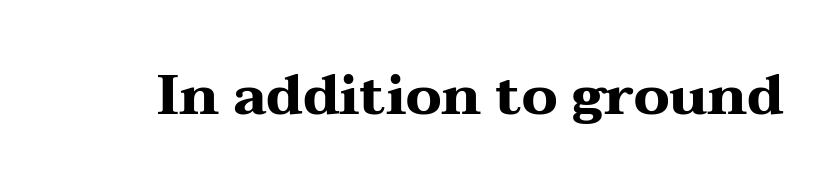
The image shows 55 px heavy, wide serif type, upright; set normal letter spacing, not underlined; medium stroke contrast and a medium x-height.
